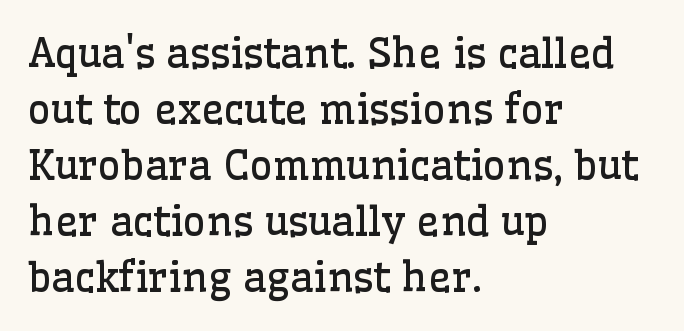
Q: Is the text bold? A: No.
Q: Is the text italic (slanted)? A: No, it is upright.
Q: Is the typeface a serif or a sans-serif typeface? A: Serif.
Q: Is the text underlined? A: No.
Q: How is the paragraph aligned? A: Left-aligned.
Q: Is the spacing between letters normal or unusually wide? A: Normal.
Q: Is the spacing between lines tight, normal or loose? A: Normal.
Q: Width (condensed, normal, or wide)? A: Normal.
Q: Stroke contrast? A: Low.
Q: x-height? A: Medium.
Q: Monospaced? A: No.
